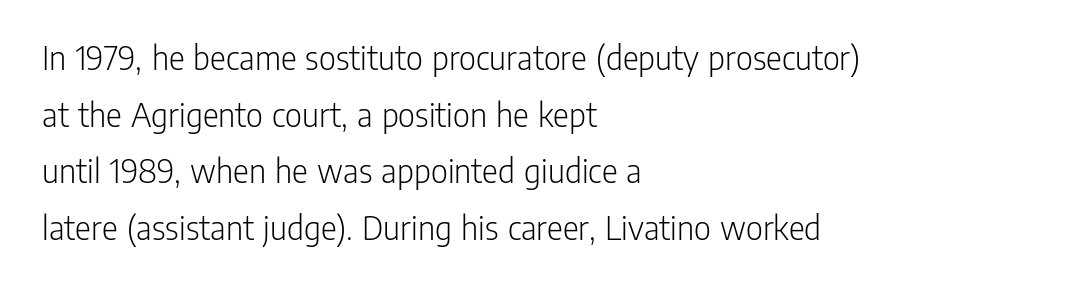
Q: Is the text bold? A: No.
Q: Is the text italic (slanted)? A: No, it is upright.
Q: Is the typeface a serif or a sans-serif typeface? A: Sans-serif.
Q: Is the text underlined? A: No.
Q: How is the paragraph aligned? A: Left-aligned.
Q: Is the spacing between letters normal or unusually wide? A: Normal.
Q: Is the spacing between lines tight, normal or loose? A: Normal.
Q: Width (condensed, normal, or wide)? A: Condensed.
Q: Stroke contrast? A: Low.
Q: x-height? A: Medium.
Q: Monospaced? A: No.
